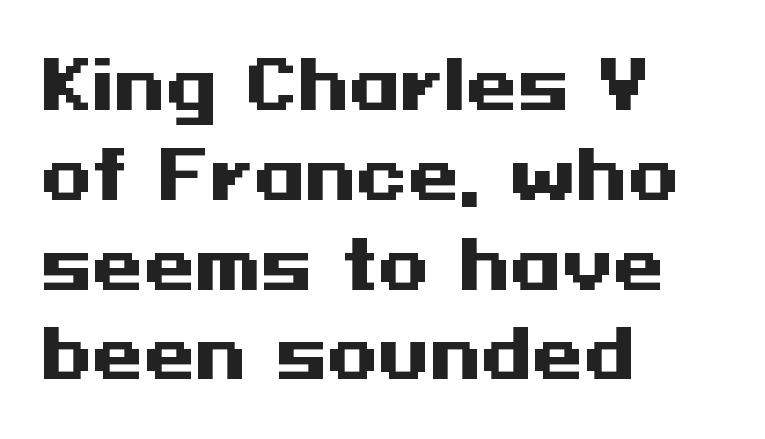
In CSS terms this would be text-align: left. Honestly, the letter spacing is just normal — you wouldn't notice it. How would I describe the line gaps? Plain and ordinary. These lines were composed using upright roman letters. Classification — sans serif. Underlining? Definitely not there.
